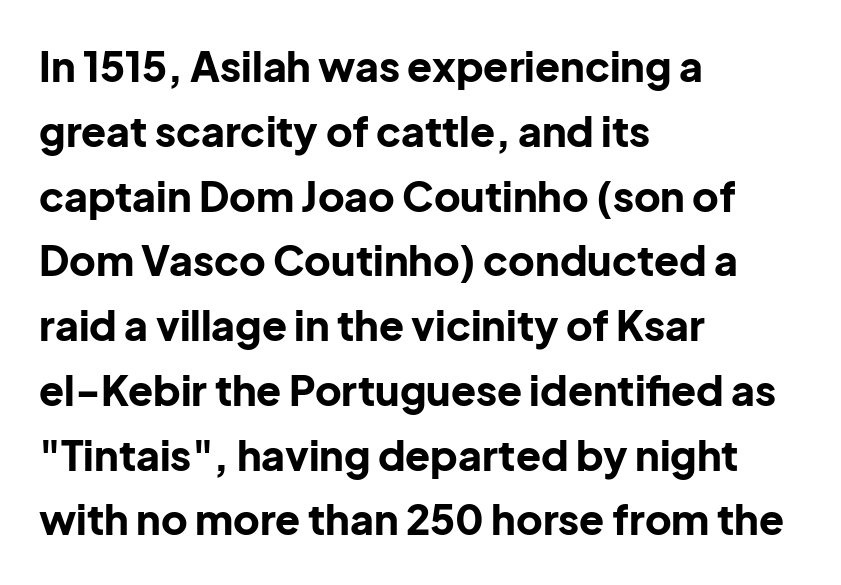
Q: Is the text bold? A: Yes.
Q: Is the text italic (slanted)? A: No, it is upright.
Q: Is the typeface a serif or a sans-serif typeface? A: Sans-serif.
Q: Is the text underlined? A: No.
Q: How is the paragraph aligned? A: Left-aligned.
Q: Is the spacing between letters normal or unusually wide? A: Normal.
Q: Is the spacing between lines tight, normal or loose? A: Normal.
Q: Width (condensed, normal, or wide)? A: Normal.
Q: Stroke contrast? A: Low.
Q: x-height? A: Medium.
Q: Monospaced? A: No.
